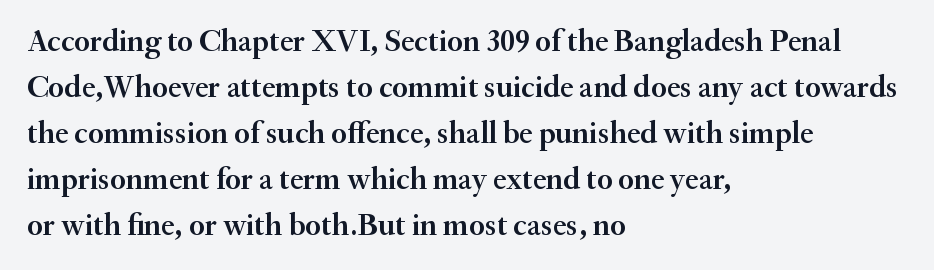
Compared with typical body copy, the letter spacing here is the same. The passage shown is typed in a proportional face where columns would drift. A clean baseline with only descenders dipping below it. Line spacing here is normal.
